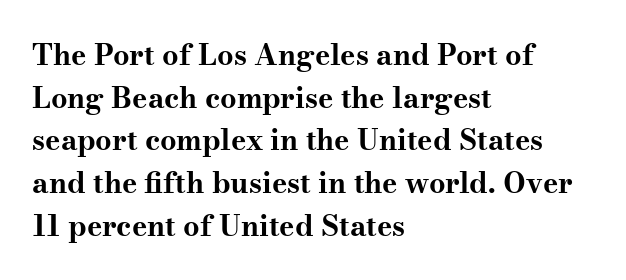
Nobody touched the tracking dial on this one. You'd pick this weight for a headline — it's a proper bold. Posture: upright roman. Examine the stroke ends and you'll spot serifs. The passage shown stacks its lines at a standard gap.
